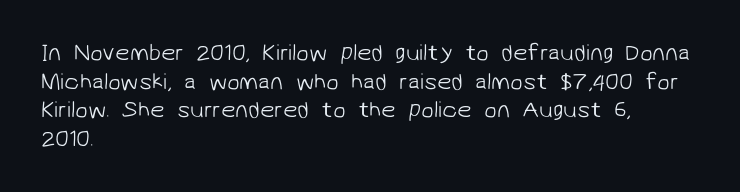
Q: Is the text bold? A: No.
Q: Is the text underlined? A: No.
Q: How is the paragraph aligned? A: Left-aligned.
Q: Is the spacing between letters normal or unusually wide? A: Normal.
